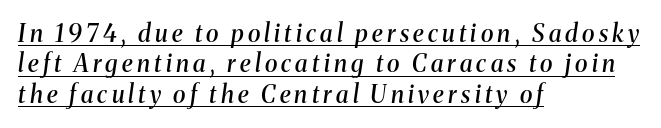
Q: Is the text bold? A: Semi-bold.
Q: Is the text italic (slanted)? A: Yes, it leans right by about 8 degrees.
Q: Is the text underlined? A: Yes.
Q: How is the paragraph aligned? A: Left-aligned.
Q: Is the spacing between lines tight, normal or loose? A: Normal.
